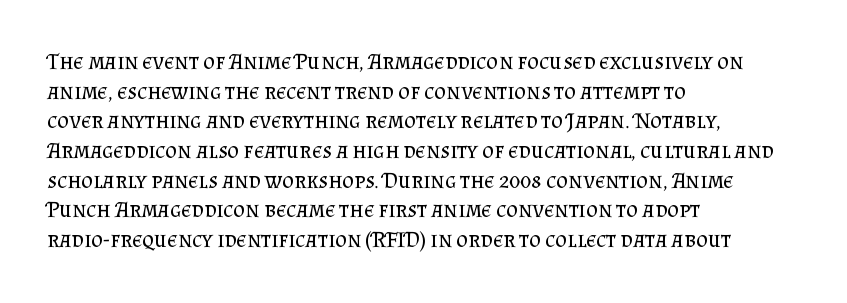
{"italic": "no", "bold": "no", "underline": "no", "align": "left", "line_spacing": "normal", "line_spacing_ratio": 1.29, "letter_spacing": "normal", "letter_spacing_em": 0.0, "glyph_px": 23}
